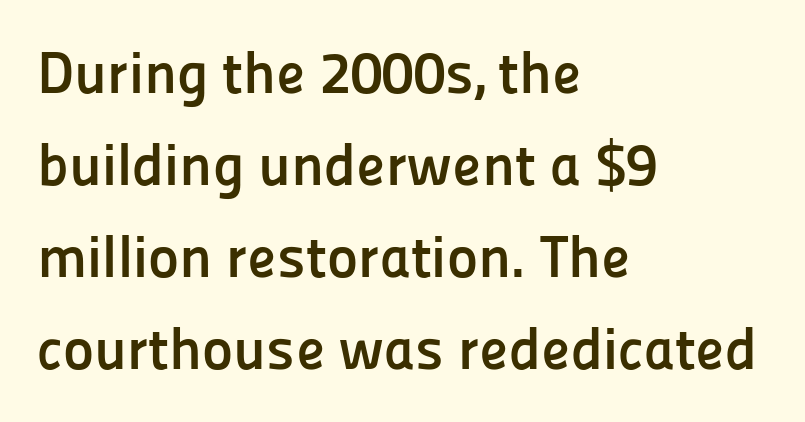
Q: Is the text bold? A: Yes.
Q: Is the text italic (slanted)? A: No, it is upright.
Q: Is the typeface a serif or a sans-serif typeface? A: Sans-serif.
Q: Is the text underlined? A: No.
Q: How is the paragraph aligned? A: Left-aligned.
Q: Is the spacing between letters normal or unusually wide? A: Normal.
Q: Is the spacing between lines tight, normal or loose? A: Normal.
Q: Width (condensed, normal, or wide)? A: Normal.
Q: Stroke contrast? A: Low.
Q: x-height? A: Medium.
Q: Monospaced? A: No.
